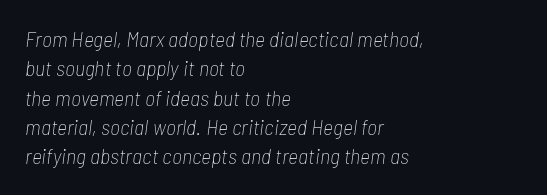
Descenders hang freely into open space. Vertical stems look standard width or narrower in stroke. The gaps between neighbouring characters are ordinary and unremarkable. The specimen reads as italic at a glance. Compared with a centered layout, this one pins lines to the left instead.
